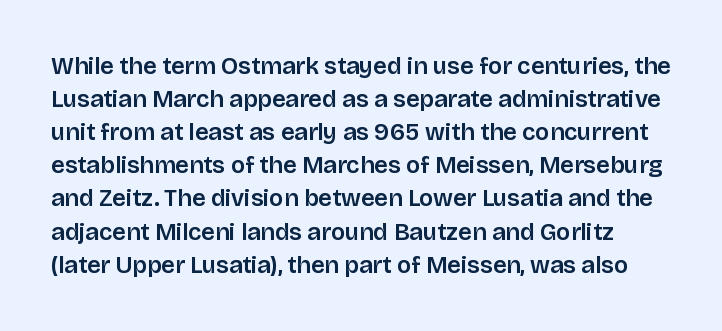
The image shows 24 px text type, upright; set normal line spacing (1.38x), normal letter spacing, not underlined.
